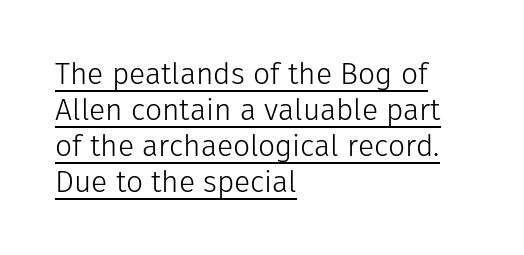
No letter is thick-stroked: the sample isn't bold. Words appear dense and cohesive because spacing is normal. Glance below the letters and you will spot a drawn line. The typesetter chose a ragged-right arrangement here. Rendered with straight, roman letterforms. Serifs: no, the terminals of the letterforms are clean.
